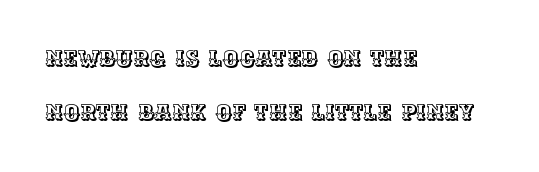
All the whitespace from short lines collects on the right. Loosely led — the rows are spread out. The passage shown has conventional tracking throughout. The font's upright variant was chosen for this text.
